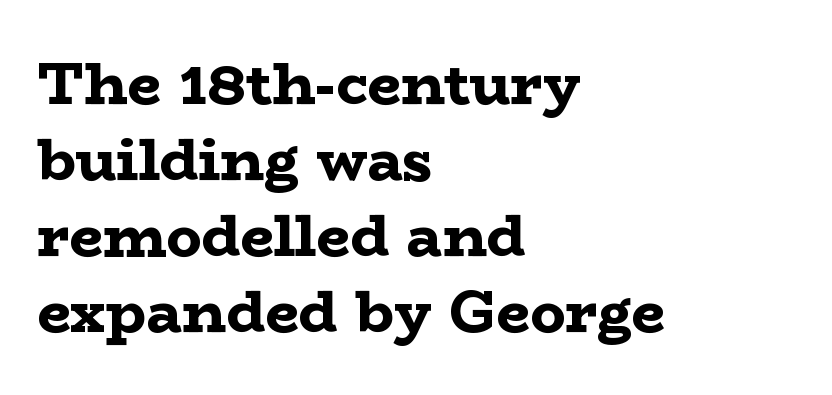
Q: Is the text bold? A: Yes.
Q: Is the text italic (slanted)? A: No, it is upright.
Q: Is the typeface a serif or a sans-serif typeface? A: Serif.
Q: Is the text underlined? A: No.
Q: How is the paragraph aligned? A: Left-aligned.
Q: Is the spacing between letters normal or unusually wide? A: Normal.
Q: Is the spacing between lines tight, normal or loose? A: Normal.
Q: Width (condensed, normal, or wide)? A: Wide.
Q: Stroke contrast? A: Low.
Q: x-height? A: Medium.
Q: Monospaced? A: No.
